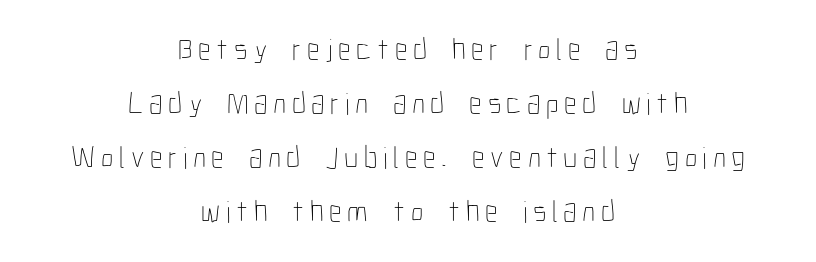
The image shows 31 px thin, condensed type, upright; set centered, line spacing 1.74x, not underlined; low stroke contrast and a medium x-height.
